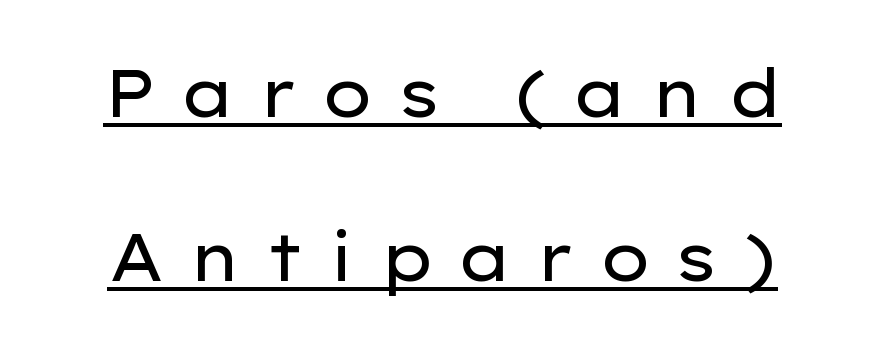
Q: Is the text bold? A: No.
Q: Is the text italic (slanted)? A: No, it is upright.
Q: Is the typeface a serif or a sans-serif typeface? A: Sans-serif.
Q: Is the text underlined? A: Yes.
Q: Is the spacing between letters normal or unusually wide? A: Unusually wide.
Q: Is the spacing between lines tight, normal or loose? A: Loose.
Q: Width (condensed, normal, or wide)? A: Wide.
Q: Stroke contrast? A: Low.
Q: x-height? A: Medium.
Q: Monospaced? A: No.
